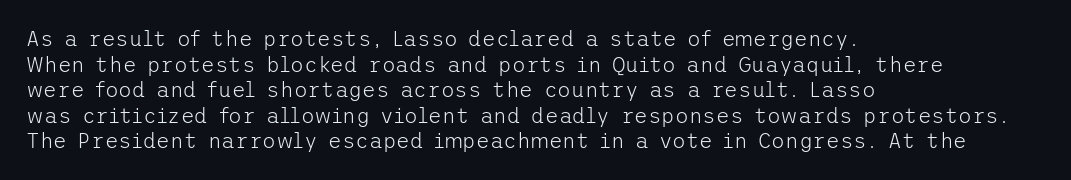
Does extra space separate the letters? No, they use regular spacing. The passage is arranged the way most books set body copy — flush left. The area under the type is left untouched. The face looks like a standard text weight, possibly lighter. Notice how the stems are strictly vertical — no italics here.
